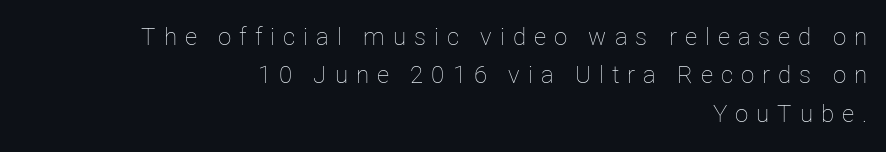
Visually the block forms a straight wall on the right and a jagged coastline on the left. The strokes are not fattened; the text isn't bold. The lettering stays uniformly vertical, giving the passage a roman look. These lines sit exactly where default settings would place them.
